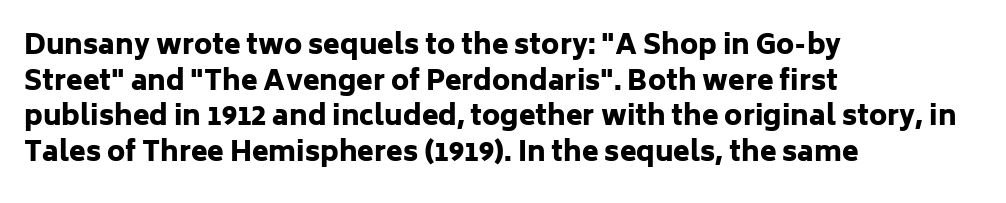
Q: Is the text bold? A: Yes.
Q: Is the text italic (slanted)? A: No, it is upright.
Q: Is the text underlined? A: No.
Q: How is the paragraph aligned? A: Left-aligned.
Q: Is the spacing between letters normal or unusually wide? A: Normal.
Q: Is the spacing between lines tight, normal or loose? A: Normal.
